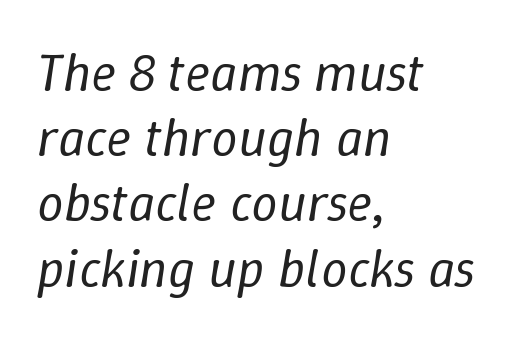
Q: Is the text bold? A: No.
Q: Is the text italic (slanted)? A: Yes, it leans right by about 9 degrees.
Q: Is the text underlined? A: No.
Q: How is the paragraph aligned? A: Left-aligned.
Q: Is the spacing between letters normal or unusually wide? A: Normal.
Q: Width (condensed, normal, or wide)? A: Normal.
Q: Stroke contrast? A: Low.
Q: x-height? A: Medium.
Q: Monospaced? A: No.
